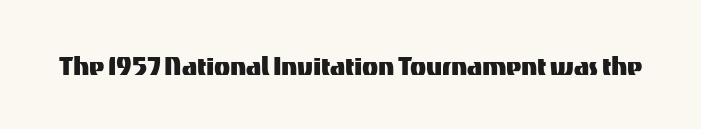
The image shows 33 px sans-serif type, upright; set normal letter spacing, not underlined; medium stroke contrast and a medium x-height.
